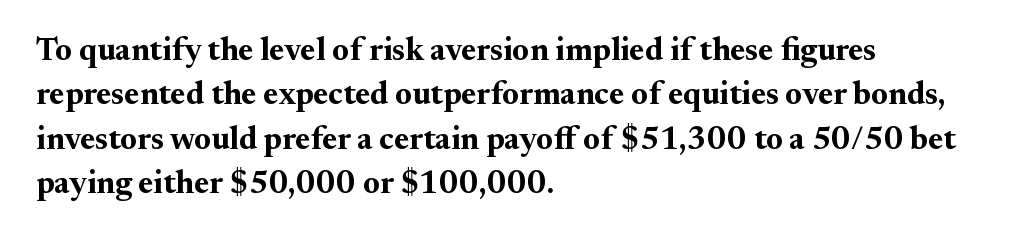
{"serif": "yes", "italic": "no", "bold": "yes", "weight": "bold", "width": "normal", "stroke_contrast": "medium", "x_height": "small", "monospaced": "no", "underline": "no", "align": "left", "line_spacing": "normal", "line_spacing_ratio": 1.39, "letter_spacing": "normal", "letter_spacing_em": 0.0, "glyph_px": 32}
